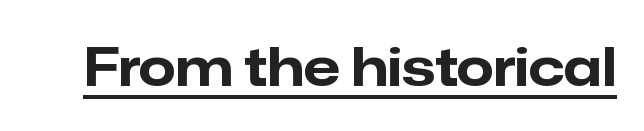
The image shows 53 px bold sans-serif type, upright; set normal letter spacing, underlined; low stroke contrast and a medium x-height.
